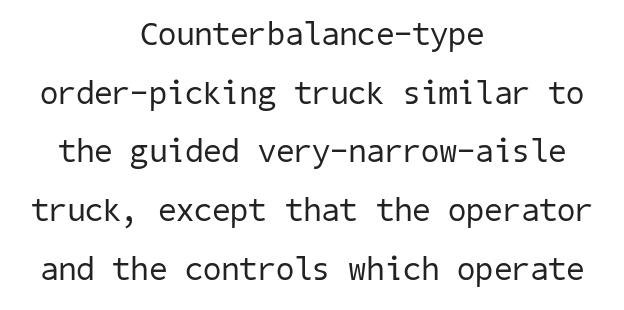
{"serif": "no", "bold": "no", "weight": "regular", "width": "normal", "stroke_contrast": "low", "x_height": "medium", "underline": "no", "align": "center", "line_spacing_ratio": 1.78, "letter_spacing": "normal", "letter_spacing_em": 0.0, "glyph_px": 33}
